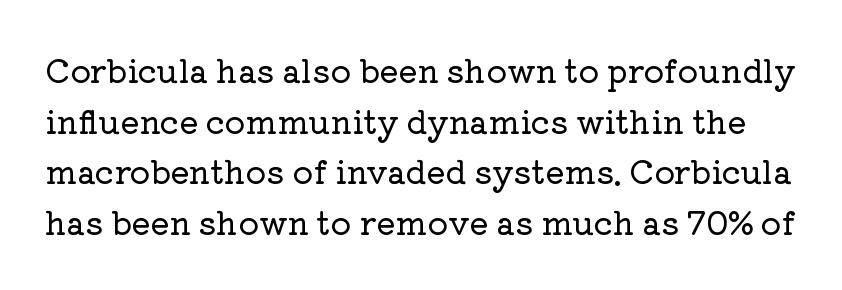
Q: Is the text italic (slanted)? A: No, it is upright.
Q: Is the typeface a serif or a sans-serif typeface? A: Serif.
Q: Is the text underlined? A: No.
Q: Is the spacing between letters normal or unusually wide? A: Normal.
Q: Is the spacing between lines tight, normal or loose? A: Normal.
Q: Width (condensed, normal, or wide)? A: Normal.
Q: Stroke contrast? A: Low.
Q: x-height? A: Medium.
Q: Monospaced? A: No.
